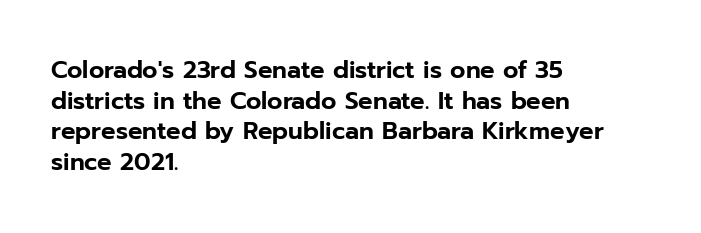
{"italic": "no", "underline": "no", "align": "left", "line_spacing": "normal", "line_spacing_ratio": 1.28, "letter_spacing": "normal", "letter_spacing_em": 0.0, "glyph_px": 24}
